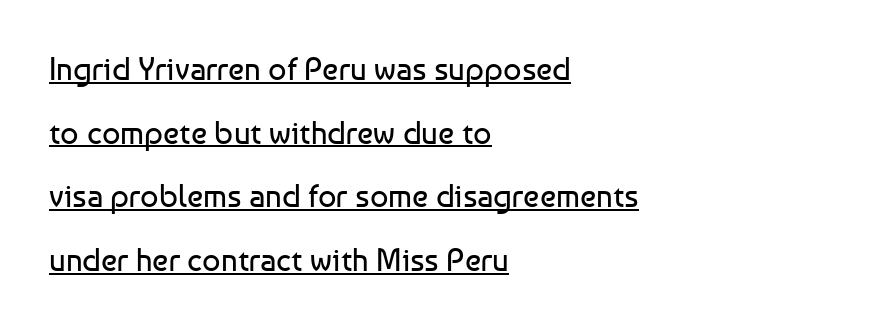
Q: Is the text bold? A: No.
Q: Is the text italic (slanted)? A: No, it is upright.
Q: Is the typeface a serif or a sans-serif typeface? A: Sans-serif.
Q: Is the text underlined? A: Yes.
Q: How is the paragraph aligned? A: Left-aligned.
Q: Is the spacing between letters normal or unusually wide? A: Normal.
Q: Is the spacing between lines tight, normal or loose? A: Loose.
Q: Width (condensed, normal, or wide)? A: Normal.
Q: Stroke contrast? A: Low.
Q: x-height? A: Medium.
Q: Monospaced? A: No.
